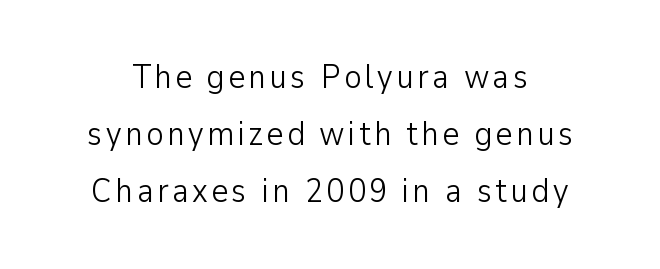
The typography opts for an upright posture over an oblique one. Lines of text with bare space underneath. Do the characters align in a grid? No, the font is proportional. The strokes carry an ordinary text weight at most. Serif or sans? Sans — the stroke terminals are bare.
